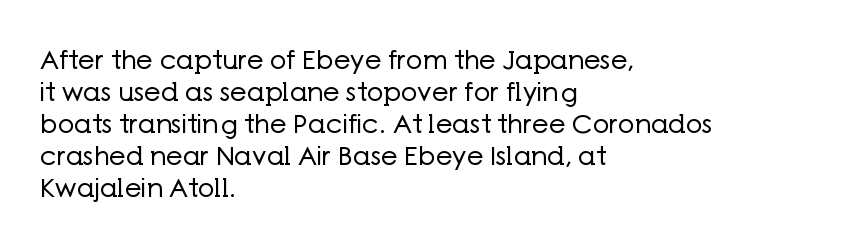
The passage shown is not underscored anywhere. Words appear dense and cohesive because spacing is normal. Alignment: flush left. Unlike italic type, these characters show no tilt at all.
